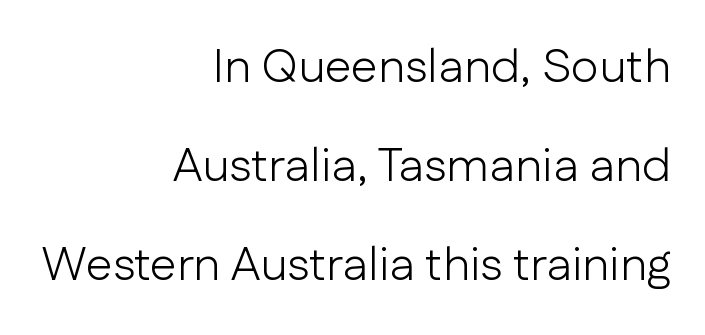
Q: Is the text bold? A: No.
Q: Is the text italic (slanted)? A: No, it is upright.
Q: Is the typeface a serif or a sans-serif typeface? A: Sans-serif.
Q: Is the text underlined? A: No.
Q: How is the paragraph aligned? A: Right-aligned.
Q: Is the spacing between letters normal or unusually wide? A: Normal.
Q: Is the spacing between lines tight, normal or loose? A: Loose.
Q: Width (condensed, normal, or wide)? A: Normal.
Q: Stroke contrast? A: Low.
Q: x-height? A: Medium.
Q: Monospaced? A: No.
